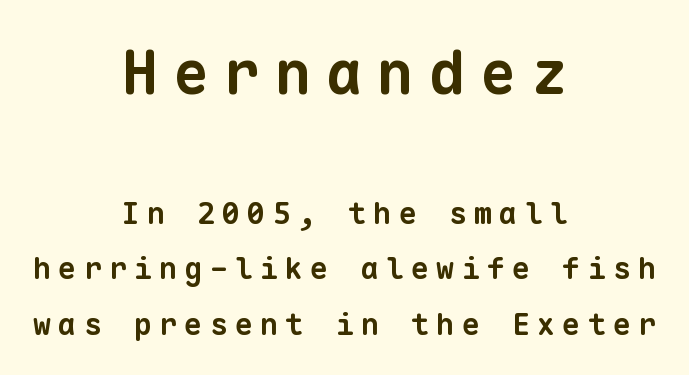
{"serif": "no", "bold": "yes", "weight": "bold", "width": "normal", "stroke_contrast": "low", "x_height": "medium", "monospaced": "yes", "underline": "no", "align": "center", "line_spacing_ratio": 1.85, "letter_spacing": "wide", "letter_spacing_em": 0.24, "larger_block": "first", "size_ratio": 2.03, "glyph_px": 61}
